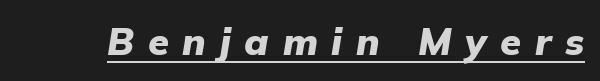
The image shows 38 px heavy type, italic (leaning right); set unusually wide letter spacing (+0.36 em), underlined; low stroke contrast and a medium x-height.
